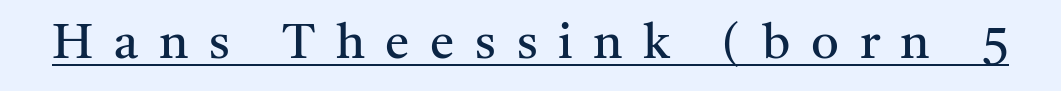
Q: Is the text bold? A: No.
Q: Is the text italic (slanted)? A: No, it is upright.
Q: Is the typeface a serif or a sans-serif typeface? A: Serif.
Q: Is the text underlined? A: Yes.
Q: Is the spacing between letters normal or unusually wide? A: Unusually wide.
Q: Width (condensed, normal, or wide)? A: Normal.
Q: Stroke contrast? A: Medium.
Q: x-height? A: Medium.
Q: Monospaced? A: No.
